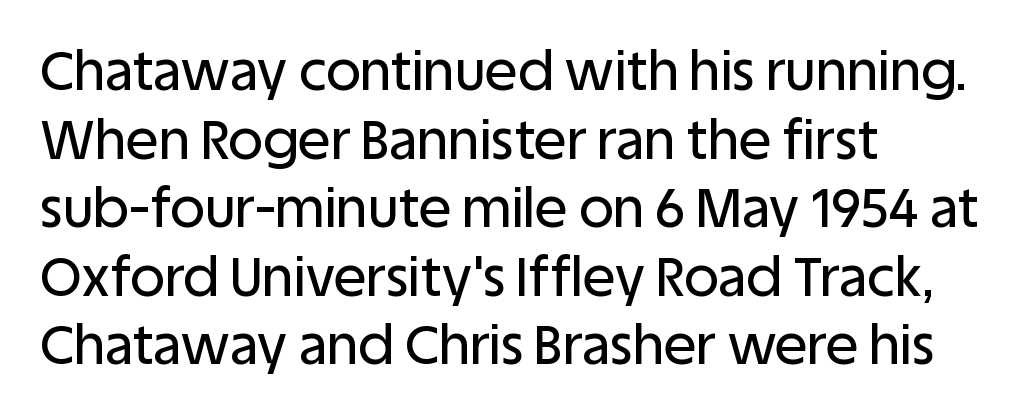
Q: Is the text italic (slanted)? A: No, it is upright.
Q: Is the typeface a serif or a sans-serif typeface? A: Sans-serif.
Q: Is the text underlined? A: No.
Q: How is the paragraph aligned? A: Left-aligned.
Q: Is the spacing between letters normal or unusually wide? A: Normal.
Q: Is the spacing between lines tight, normal or loose? A: Normal.
Q: Width (condensed, normal, or wide)? A: Normal.
Q: Stroke contrast? A: Low.
Q: x-height? A: Large.
Q: Monospaced? A: No.
